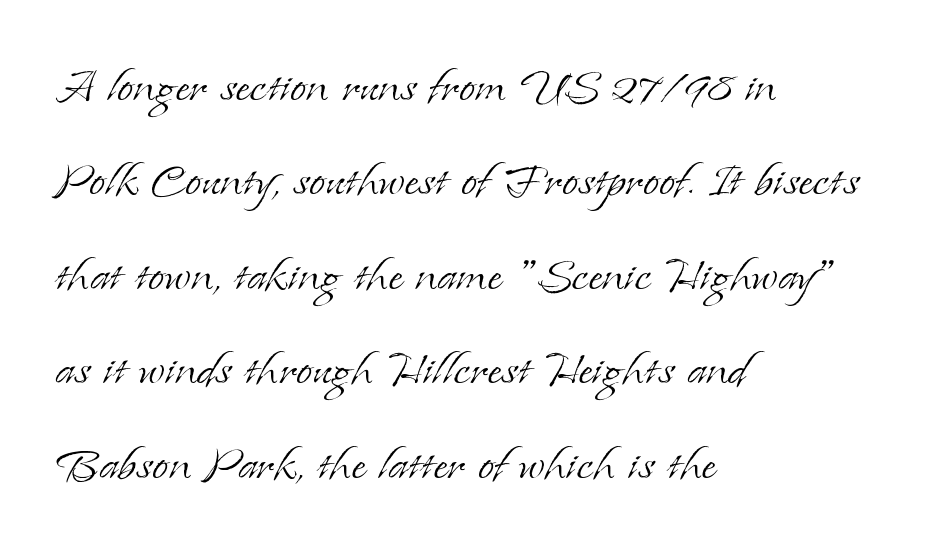
The words here are not underlined. Stroke terminals: seriffed. Notice how descenders clear the ascenders below comfortably — that's standard leading. Spacing verdict: proportional, widths tailored to each character. Weight class: somewhere from thin through regular.
